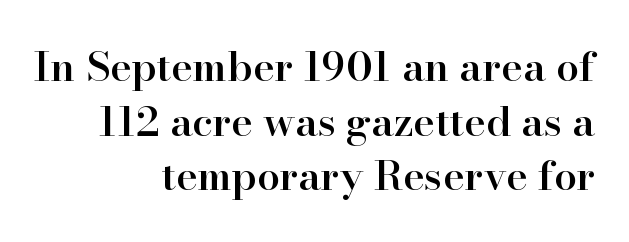
Do the characters align in a grid? No, the font is proportional. In CSS terms this would be text-align: right. This rendering employs a face with finishing strokes, i.e., a serif. The typesetting leans somewhat heavy: a semibold. No italicization has been applied; the sample stays upright. This sample uses plain, unmodified letter spacing.
